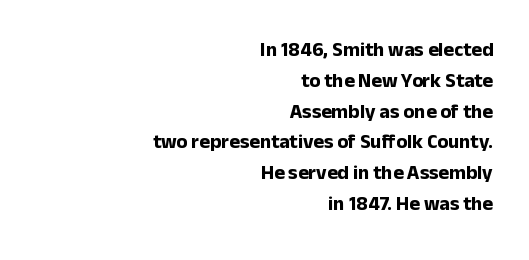
Q: Is the text bold? A: Yes.
Q: Is the text italic (slanted)? A: No, it is upright.
Q: Is the text underlined? A: No.
Q: How is the paragraph aligned? A: Right-aligned.
Q: Is the spacing between letters normal or unusually wide? A: Normal.
Q: Is the spacing between lines tight, normal or loose? A: Normal.
